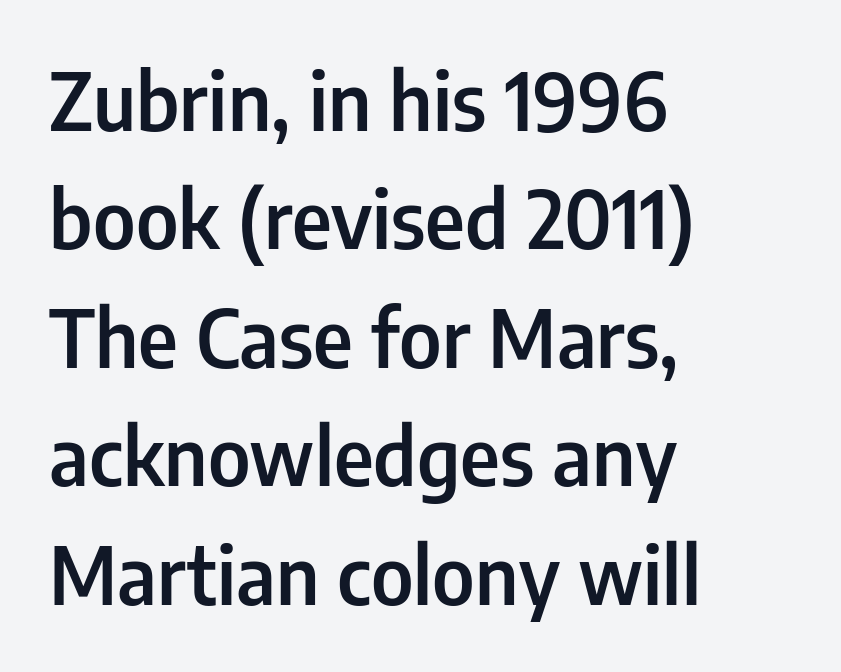
Spacing verdict: proportional, widths tailored to each character. Stems and bowls a touch heavier than normal — semibold. Leading: standard. The space directly below the letters is spotless. Each word holds together tightly as a unit, with standard inter-letter gaps. Layout note: lines flush left.
